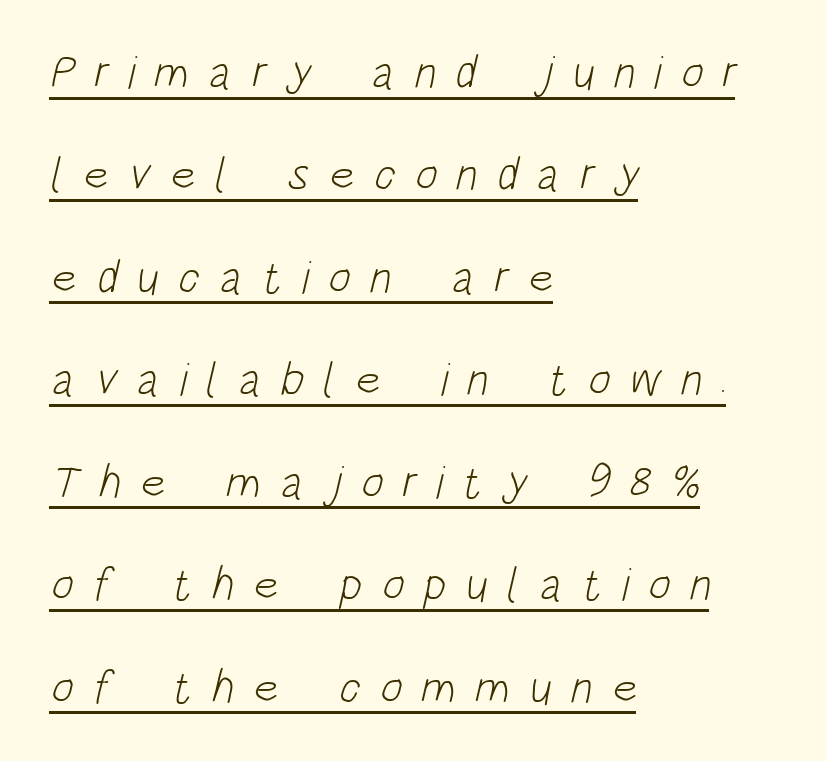
{"serif": "no", "bold": "no", "weight": "light", "width": "condensed", "stroke_contrast": "low", "x_height": "large", "monospaced": "no", "underline": "yes", "align": "left", "line_spacing": "loose", "line_spacing_ratio": 2.18, "letter_spacing": "wide", "letter_spacing_em": 0.41, "glyph_px": 47}
